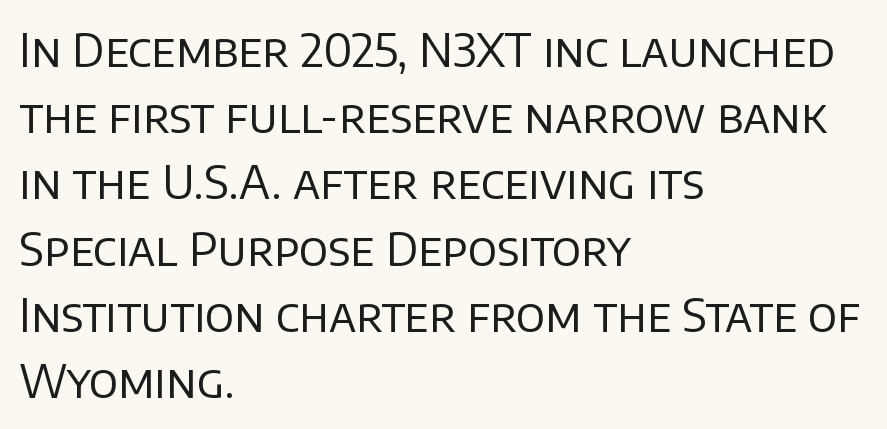
Is the stroke heavy? The answer is a plain regular-or-lighter. You could not count columns in this text — the font is proportionally spaced. Upright lettering throughout. The specimen omits any rule beneath the text block's lines. Classification — sans serif.
